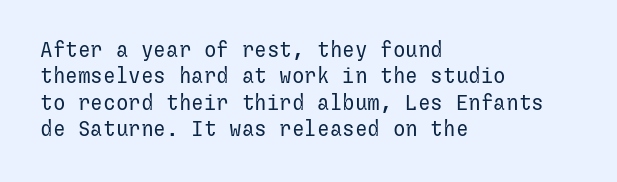
The rendering uses a moderate line-height, typical for paragraphs. Only glyphs here, with clear space below each row. The passage is arranged the way most books set body copy — flush left. Spacing between characters is what you'd get straight out of the box.
